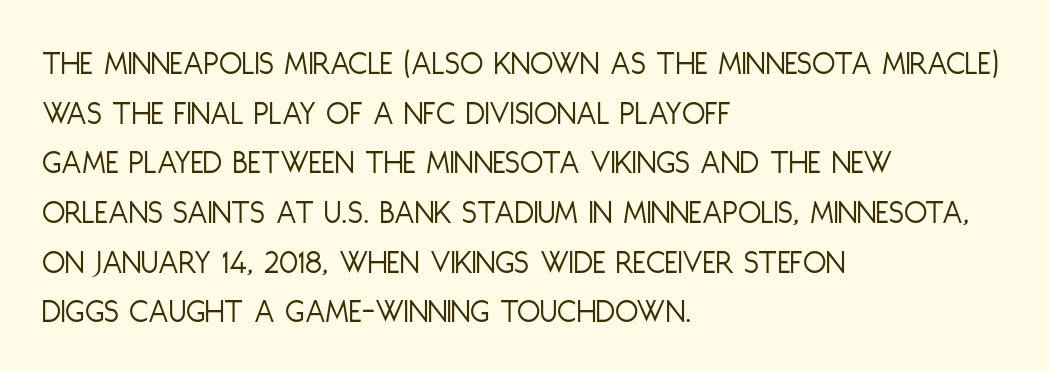
Q: Is the text bold? A: No.
Q: Is the text italic (slanted)? A: No, it is upright.
Q: Is the typeface a serif or a sans-serif typeface? A: Sans-serif.
Q: Is the text underlined? A: No.
Q: How is the paragraph aligned? A: Left-aligned.
Q: Is the spacing between letters normal or unusually wide? A: Normal.
Q: Is the spacing between lines tight, normal or loose? A: Normal.
Q: Width (condensed, normal, or wide)? A: Condensed.
Q: Stroke contrast? A: Low.
Q: x-height? A: Large.
Q: Monospaced? A: No.
